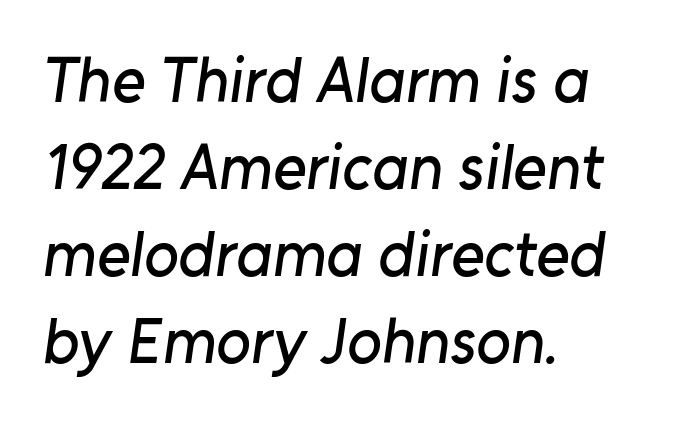
{"serif": "no", "width": "normal", "stroke_contrast": "low", "x_height": "medium", "monospaced": "no", "underline": "no", "align": "left", "line_spacing": "normal", "line_spacing_ratio": 1.36, "letter_spacing": "normal", "letter_spacing_em": 0.0, "glyph_px": 64}
